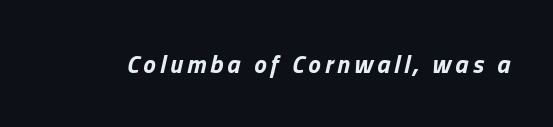
The image shows 25 px bold type, italic (leaning right); set not underlined.
